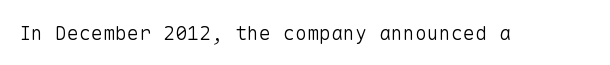
{"italic": "no", "bold": "no", "underline": "no", "letter_spacing": "normal", "letter_spacing_em": 0.0, "glyph_px": 20}
